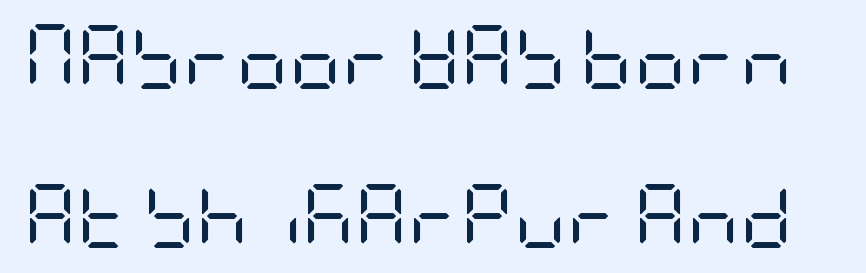
Reading down the column, the eye jumps a long way to each next line. The zone under the glyphs is completely vacant. Caption: face not bold, strokes unweighted. Is there any slant? The stems are plumb.
